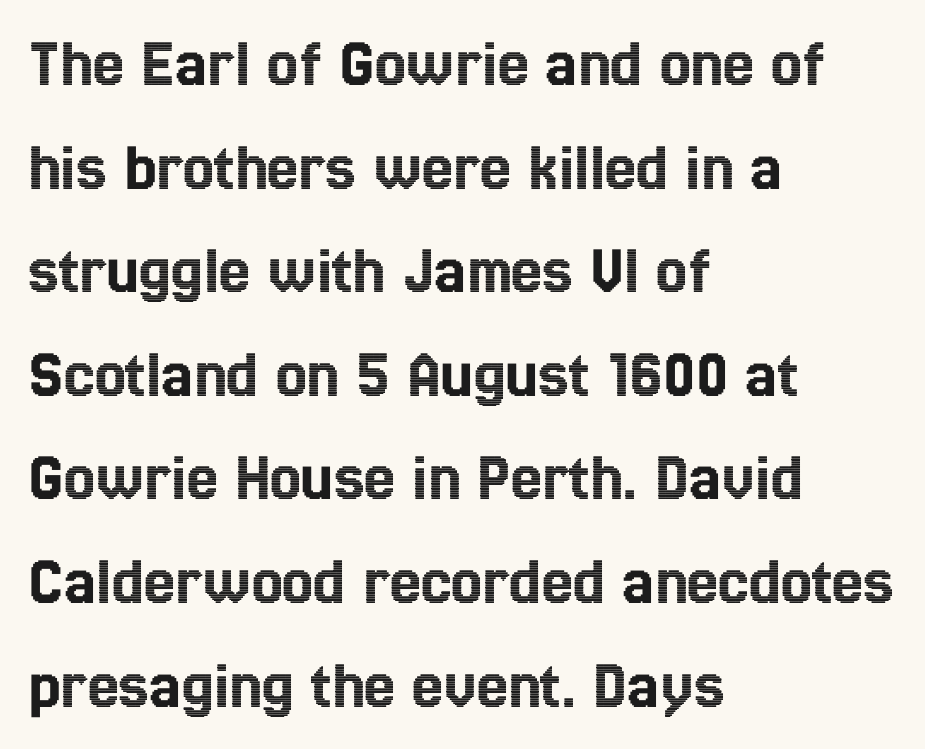
Leading matches the norm, producing a regular column. Here the glyphs are tracked normally, forming tight word shapes. Rule under the text: the space is simply empty. Think of a printed novel: that variable character pitch is what you see here. Designer's note — italics off, roman on.
